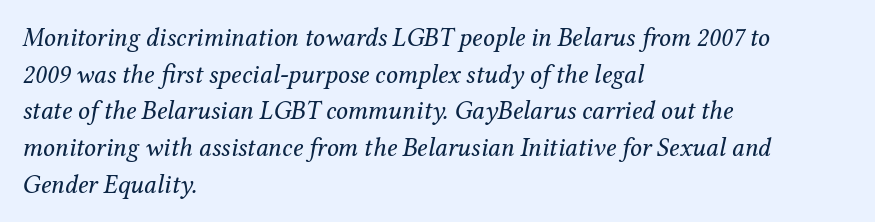
{"italic": "yes", "lean": "right", "slant_degrees": 12, "bold": "no", "underline": "no", "align": "left", "line_spacing": "normal", "line_spacing_ratio": 1.41, "letter_spacing": "normal", "letter_spacing_em": 0.0, "glyph_px": 26}
